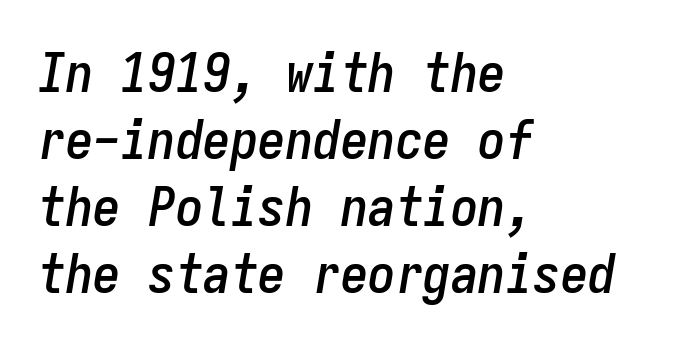
Looks like terminal output: every glyph gets an equal slot. Each line starts at the same left margin while the right side varies. Notice how the stems are inclined rather than vertical — that's the hallmark of italics. Underline: absent. Short note: letters normally spaced.
